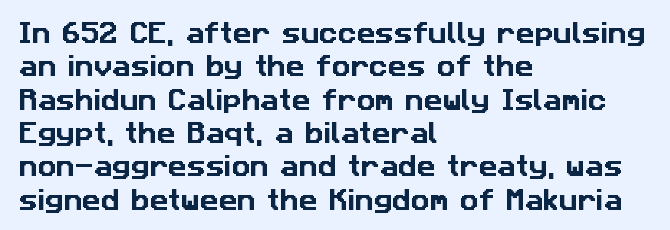
The image shows 23 px text type; set left-aligned, normal line spacing (1.45x), normal letter spacing, not underlined.
